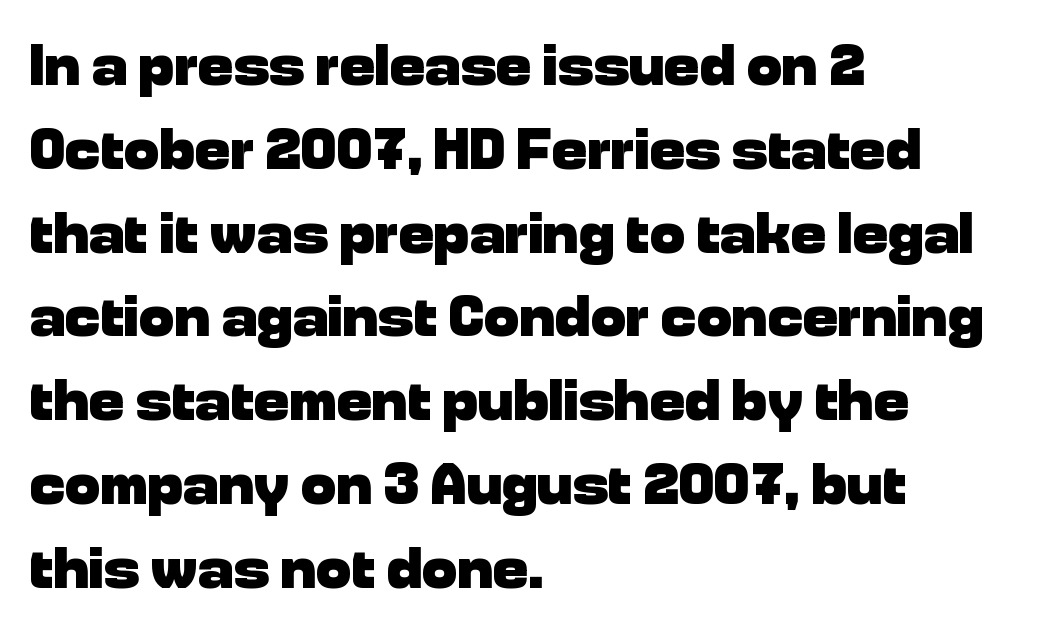
The leading is moderate, giving the passage an even texture. Serif or sans? Sans — the stroke terminals are bare. Nobody drew a line under any word here. The letters are bold, with thick, heavy strokes. A typesetter would mark this as roman, not italic.
